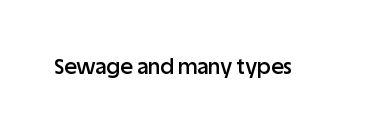
The image shows 21 px text type, upright; set normal letter spacing, not underlined.
